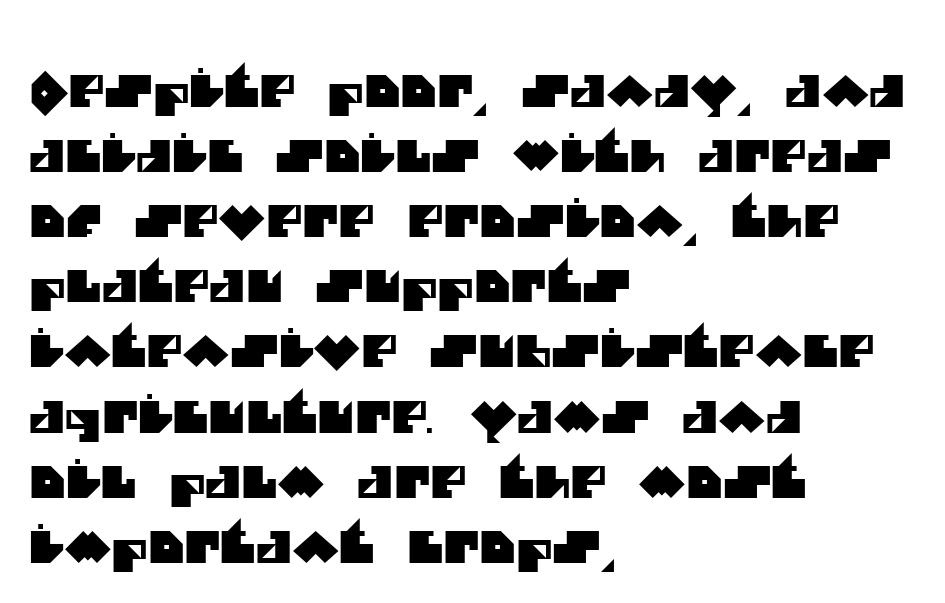
The image shows 44 px sans-serif type; set left-aligned, normal line spacing (1.48x), normal letter spacing, not underlined; medium stroke contrast and a large x-height.
